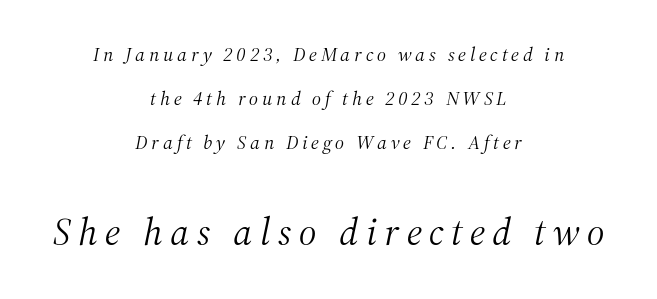
{"serif": "yes", "italic": "yes", "lean": "right", "slant_degrees": 12, "bold": "no", "weight": "light", "width": "normal", "stroke_contrast": "medium", "x_height": "medium", "monospaced": "no", "underline": "no", "align": "center", "line_spacing": "loose", "line_spacing_ratio": 2.21, "larger_block": "second", "size_ratio": 1.95, "glyph_px": 39}
